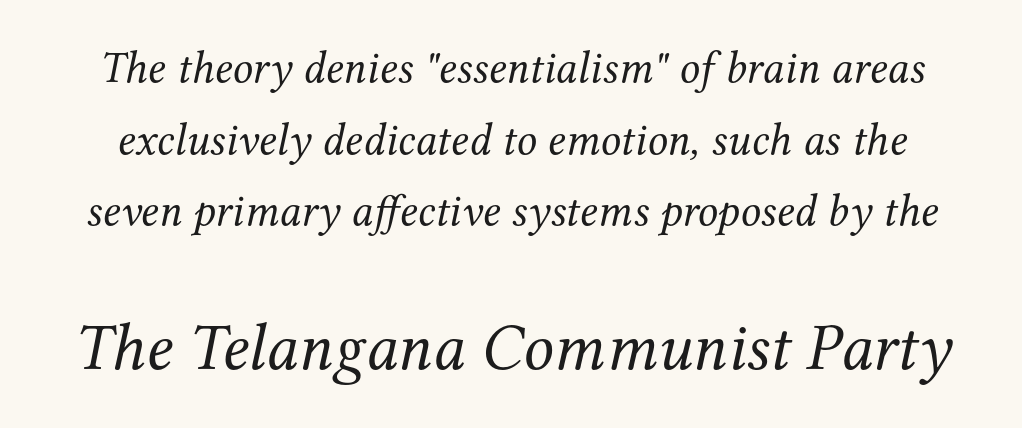
There's an unmistakable incline to the writing here. Clear beneath every line of the passage. This is not heavy type; no bold has been used. Type size steps up from the first block to the second.
